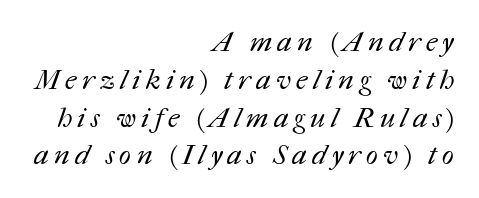
Summary of vertical rhythm: regular, with standard interline spacing. One-word summary of the alignment: right. Do the characters align in a grid? No, the font is proportional. Descender tails drop into unmarked territory. Stroke mass is kept to a normal reading level or below.
